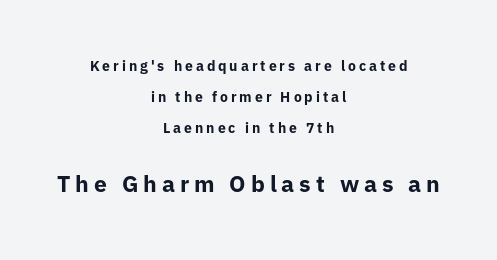
Q: Is the text bold? A: Yes.
Q: Is the text italic (slanted)? A: No, it is upright.
Q: Is the text underlined? A: No.
Q: How is the paragraph aligned? A: Centered.
Q: Is the spacing between letters normal or unusually wide? A: Unusually wide.
Q: Is the spacing between lines tight, normal or loose? A: Loose.
Q: Which block of text is set in a larger size, the first (top) or the second (bottom)? A: The second (bottom) one.
